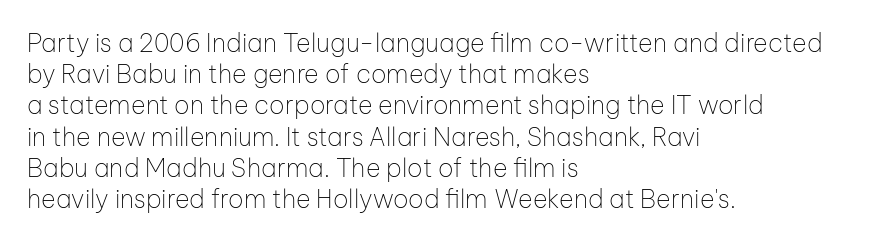
Spacing between characters is what you'd get straight out of the box. Ordinary non-slanted type is in use. The compositor pushed each line to the left boundary. Rows of type keep a routine distance in the vertical direction.
